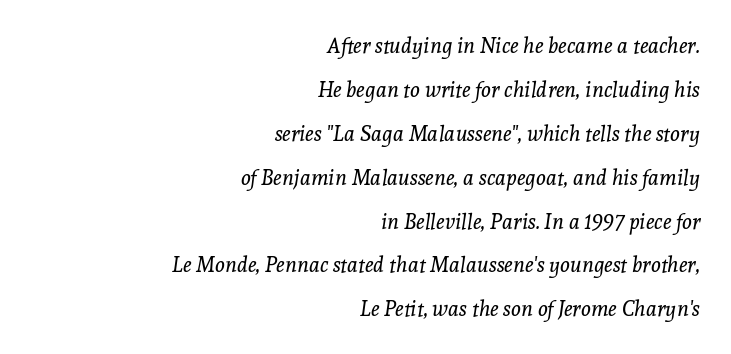
The image shows 21 px text type, italic (leaning right); set right-aligned, loose line spacing (2.09x), normal letter spacing, not underlined.
